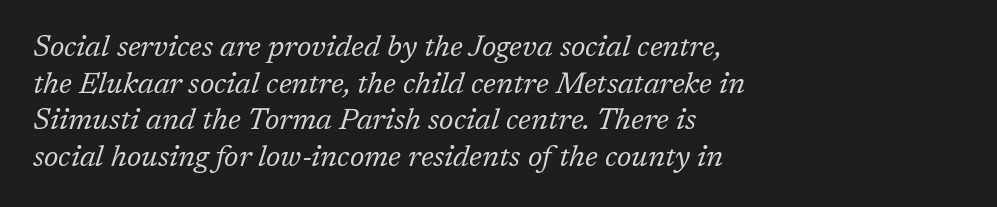
{"serif": "yes", "italic": "yes", "lean": "right", "slant_degrees": 17, "bold": "no", "weight": "regular", "width": "normal", "stroke_contrast": "low", "x_height": "medium", "monospaced": "no", "underline": "no", "align": "left", "line_spacing_ratio": 1.22, "letter_spacing": "normal", "letter_spacing_em": 0.0, "glyph_px": 30}
